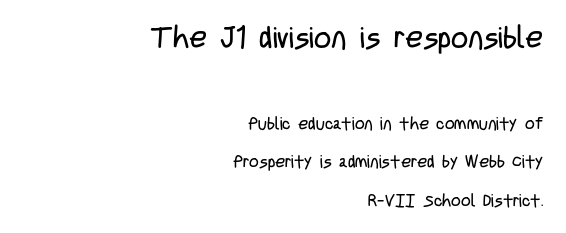
{"serif": "no", "italic": "no", "bold": "no", "weight": "regular", "width": "condensed", "stroke_contrast": "low", "x_height": "large", "monospaced": "no", "underline": "no", "align": "right", "line_spacing": "loose", "line_spacing_ratio": 2.26, "letter_spacing": "normal", "letter_spacing_em": 0.0, "larger_block": "first", "size_ratio": 1.76, "glyph_px": 30}
